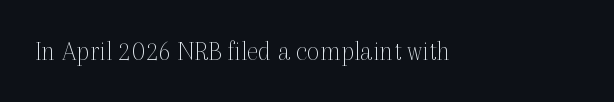
Old-style or modern, the face here clearly has serifs. The face used here is proportionally spaced, like ordinary book or web type. Weight class: somewhere from thin through regular. Underline: absent. Do the letters lean? They stand straight. Caption: standard tracking, unaltered.
